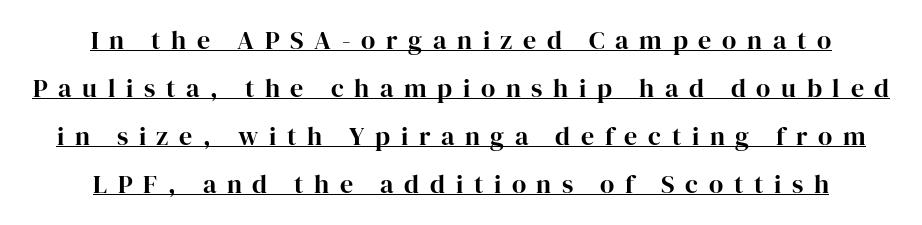
Q: Is the text italic (slanted)? A: No, it is upright.
Q: Is the text underlined? A: Yes.
Q: How is the paragraph aligned? A: Centered.
Q: Is the spacing between letters normal or unusually wide? A: Unusually wide.
